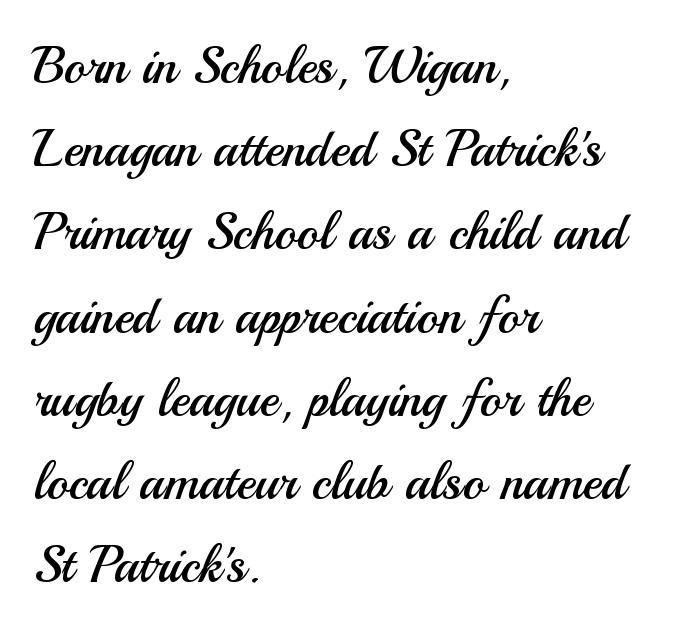
The passage shown is not bold in any degree. Letterform terminals end flat and unadorned throughout the passage. Here the designer chose a conventional face with non-uniform glyph widths. Descenders hang freely into open space.
